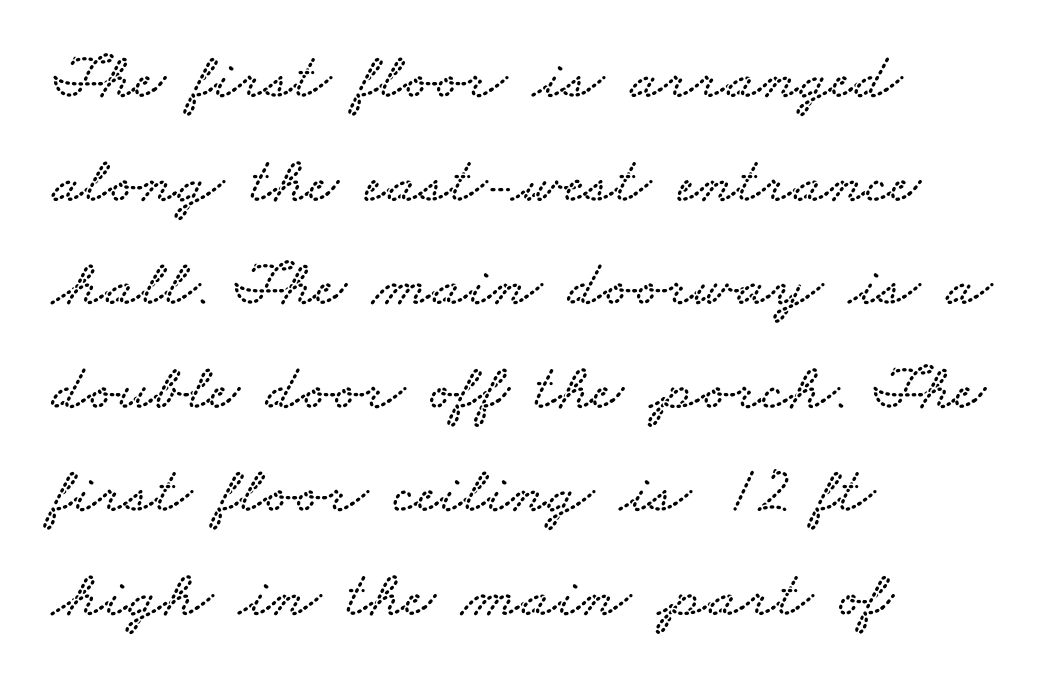
{"serif": "yes", "width": "wide", "stroke_contrast": "low", "x_height": "small", "monospaced": "no", "underline": "no", "align": "left", "line_spacing": "normal", "line_spacing_ratio": 1.57, "letter_spacing": "normal", "letter_spacing_em": 0.0, "glyph_px": 66}
